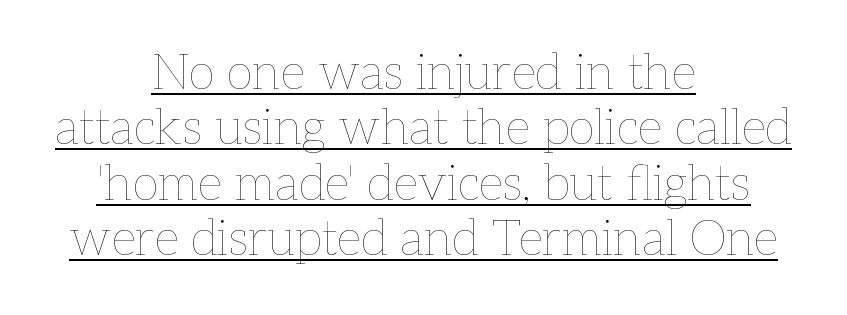
Q: Is the text bold? A: No.
Q: Is the text italic (slanted)? A: No, it is upright.
Q: Is the text underlined? A: Yes.
Q: How is the paragraph aligned? A: Centered.
Q: Is the spacing between letters normal or unusually wide? A: Normal.
Q: Is the spacing between lines tight, normal or loose? A: Tight.
Q: Width (condensed, normal, or wide)? A: Normal.
Q: Stroke contrast? A: Low.
Q: x-height? A: Medium.
Q: Monospaced? A: No.
